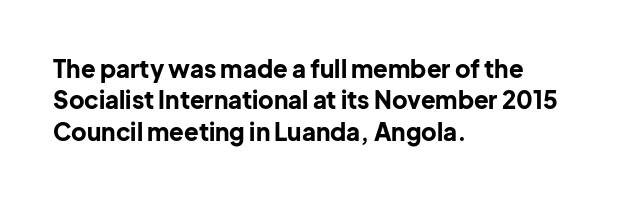
{"italic": "no", "bold": "yes", "underline": "no", "align": "left", "line_spacing": "normal", "line_spacing_ratio": 1.31, "letter_spacing": "normal", "letter_spacing_em": 0.0, "glyph_px": 24}
